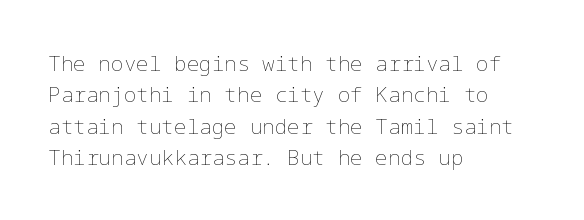
The image shows 21 px text type, upright; set left-aligned, normal line spacing (1.49x), normal letter spacing, not underlined.
